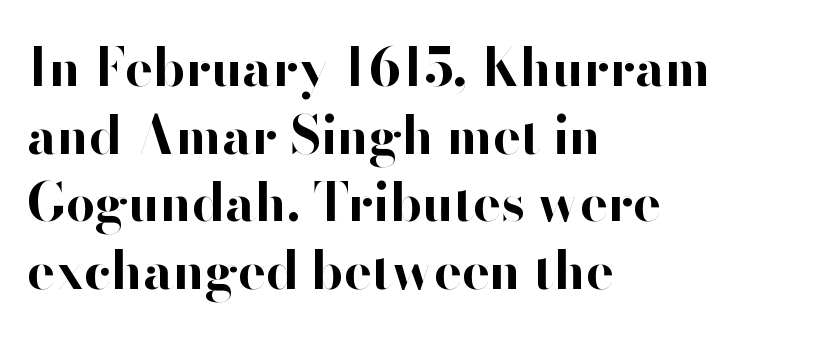
{"serif": "no", "italic": "no", "bold": "yes", "weight": "bold", "width": "normal", "stroke_contrast": "high", "x_height": "small", "monospaced": "no", "underline": "no", "align": "left", "line_spacing": "normal", "line_spacing_ratio": 1.3, "letter_spacing": "normal", "letter_spacing_em": 0.0, "glyph_px": 52}
